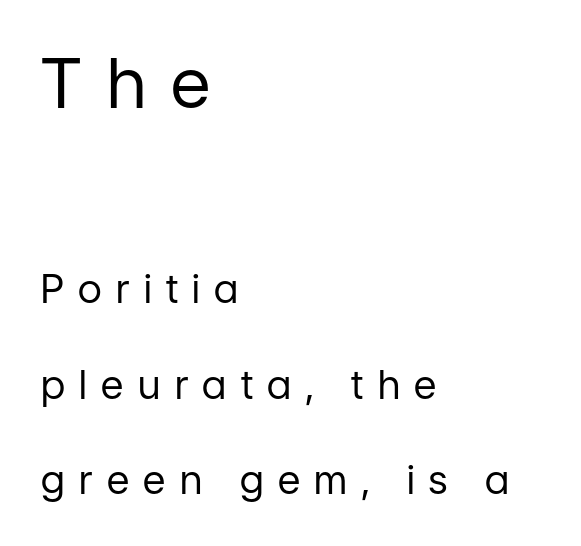
Weight: not bold — regular or lighter. Do the letters lean? They stand straight. A typesetter would call this heavily tracked-out type. Horizontal alignment here is leftward, the default for most running prose. Regarding serifs, this sample does without them.
